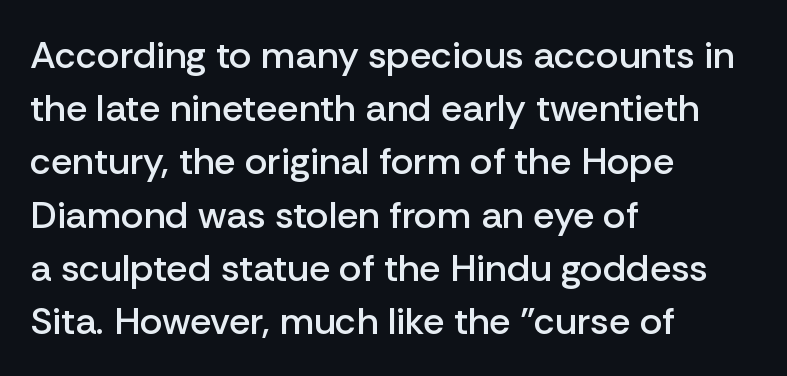
{"serif": "no", "italic": "no", "bold": "semi", "weight": "semibold", "width": "normal", "stroke_contrast": "low", "x_height": "medium", "monospaced": "no", "underline": "no", "align": "left", "line_spacing": "normal", "line_spacing_ratio": 1.4, "letter_spacing": "normal", "letter_spacing_em": 0.0, "glyph_px": 38}
